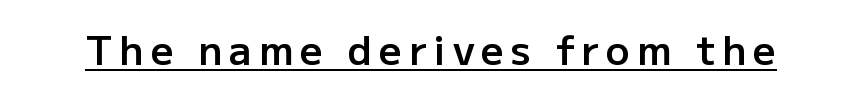
Q: Is the text bold? A: Semi-bold.
Q: Is the text italic (slanted)? A: No, it is upright.
Q: Is the typeface a serif or a sans-serif typeface? A: Sans-serif.
Q: Is the text underlined? A: Yes.
Q: Width (condensed, normal, or wide)? A: Normal.
Q: Stroke contrast? A: Low.
Q: x-height? A: Medium.
Q: Monospaced? A: No.
